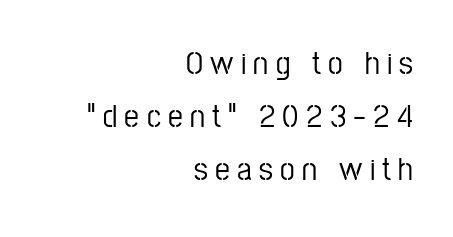
Q: Is the text italic (slanted)? A: No, it is upright.
Q: Is the typeface a serif or a sans-serif typeface? A: Sans-serif.
Q: Is the text underlined? A: No.
Q: How is the paragraph aligned? A: Right-aligned.
Q: Is the spacing between letters normal or unusually wide? A: Unusually wide.
Q: Is the spacing between lines tight, normal or loose? A: Normal.
Q: Width (condensed, normal, or wide)? A: Condensed.
Q: Stroke contrast? A: Low.
Q: x-height? A: Medium.
Q: Monospaced? A: No.
